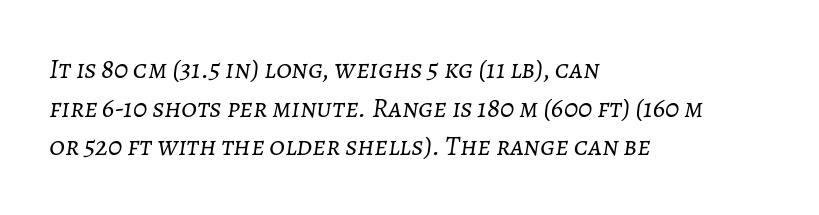
Posture: slanted. The tracking reads as untouched default to a designer's eye. Note the varied advance widths — an 'i' is clearly narrower than an 'm'. The face looks like a standard text weight, possibly lighter. Glance below the letters and you will spot only blank space. The lines in this sample share a left origin and differ only in where they stop.
